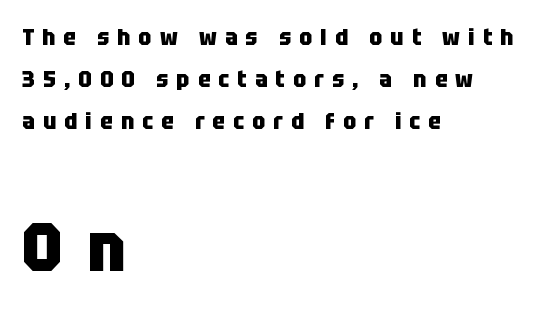
{"serif": "no", "italic": "no", "bold": "yes", "weight": "heavy", "width": "condensed", "stroke_contrast": "low", "x_height": "large", "monospaced": "no", "underline": "no", "align": "left", "line_spacing_ratio": 1.83, "letter_spacing": "wide", "letter_spacing_em": 0.36, "larger_block": "second", "size_ratio": 2.96, "glyph_px": 68}
